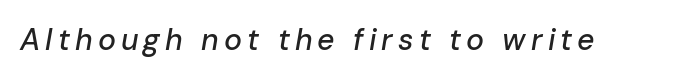
The image shows 30 px text type, italic (leaning right); set not underlined; low stroke contrast and a medium x-height.
